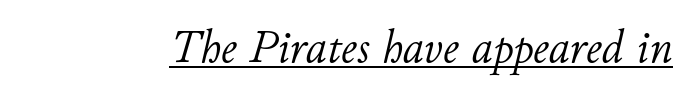
{"italic": "yes", "lean": "right", "slant_degrees": 11, "bold": "no", "weight": "light", "width": "normal", "stroke_contrast": "low", "x_height": "small", "monospaced": "no", "underline": "yes", "letter_spacing": "normal", "letter_spacing_em": 0.0, "glyph_px": 47}
